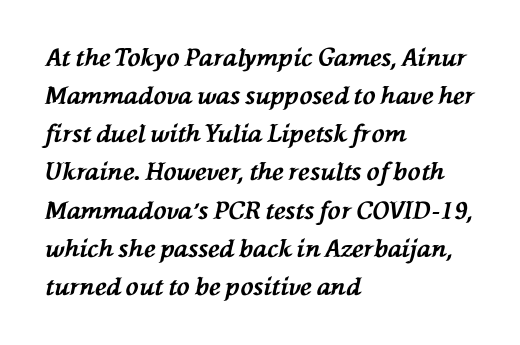
{"italic": "yes", "lean": "left", "slant_degrees": 76, "bold": "yes", "underline": "no", "align": "left", "line_spacing": "normal", "line_spacing_ratio": 1.59, "letter_spacing": "normal", "letter_spacing_em": 0.0, "glyph_px": 24}
